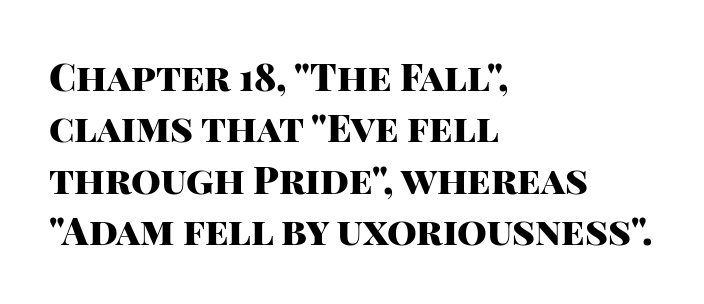
{"serif": "no", "italic": "no", "bold": "yes", "weight": "heavy", "width": "normal", "stroke_contrast": "high", "x_height": "large", "monospaced": "no", "underline": "no", "align": "left", "line_spacing": "normal", "line_spacing_ratio": 1.35, "letter_spacing": "normal", "letter_spacing_em": 0.0, "glyph_px": 38}
